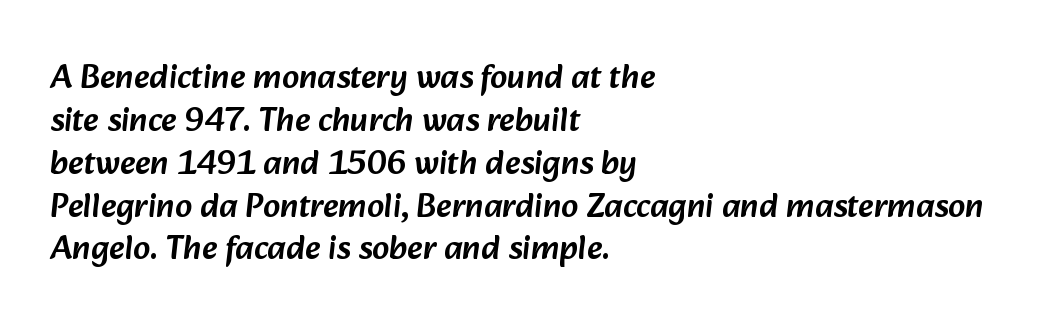
{"serif": "no", "width": "normal", "stroke_contrast": "low", "x_height": "medium", "monospaced": "no", "underline": "no", "align": "left", "line_spacing": "normal", "line_spacing_ratio": 1.26, "letter_spacing": "normal", "letter_spacing_em": 0.0, "glyph_px": 34}
